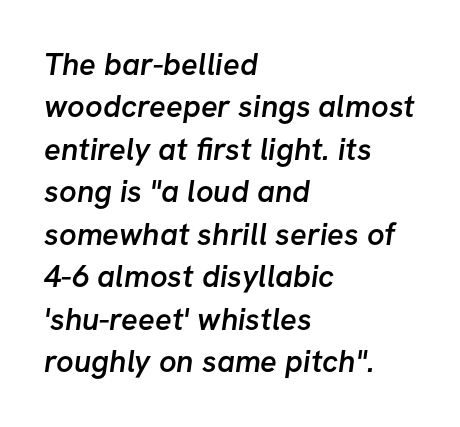
The image shows 31 px semibold sans-serif type; set left-aligned, normal line spacing (1.37x), normal letter spacing, not underlined; low stroke contrast and a medium x-height.
